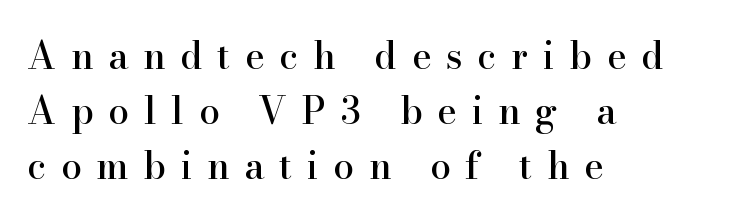
The face used here is seriffed, in the tradition of book romans. Notice how the stems are strictly vertical — no italics here. Rows of type keep a routine distance in the vertical direction. Horizontally, the lines are justified to the leading edge only. The horizontal fit of the characters is loose and conspicuously gappy. A typesetter would call this proportional, since set widths differ per character.
